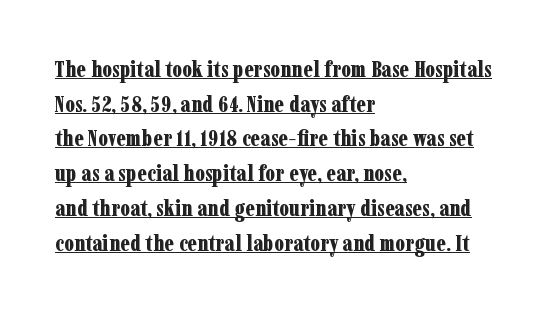
Horizontal bands of white between lines are of average thickness. The axis of the letterforms is exactly vertical. The horizontal fit of the characters is conventional and even. Layout note: lines flush left. Glance below the letters and you will spot a drawn line.
